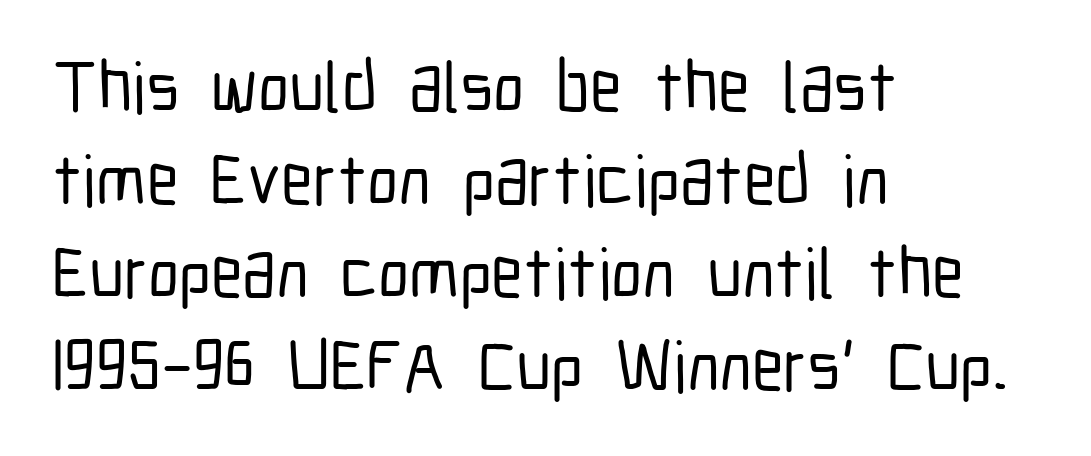
Q: Is the text italic (slanted)? A: No, it is upright.
Q: Is the typeface a serif or a sans-serif typeface? A: Sans-serif.
Q: Is the text underlined? A: No.
Q: How is the paragraph aligned? A: Left-aligned.
Q: Is the spacing between letters normal or unusually wide? A: Normal.
Q: Is the spacing between lines tight, normal or loose? A: Normal.
Q: Width (condensed, normal, or wide)? A: Condensed.
Q: Stroke contrast? A: Low.
Q: x-height? A: Medium.
Q: Monospaced? A: No.
